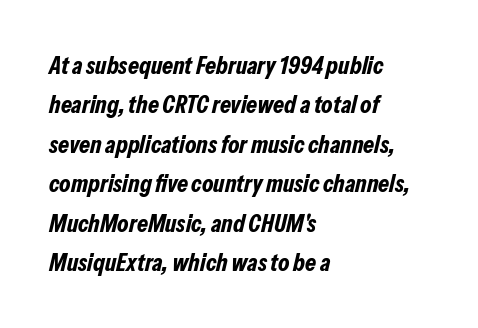
The gaps between neighbouring characters are ordinary and unremarkable. Rows of type keep a routine distance in the vertical direction. Heavy, bold letterforms. Type without underlining.
